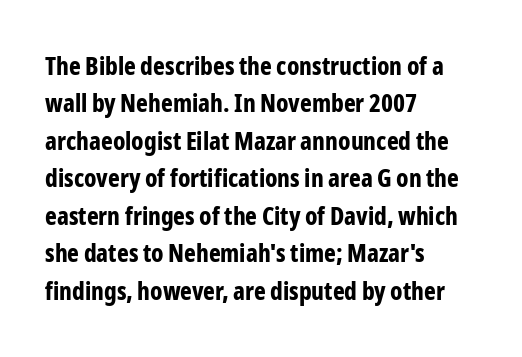
{"italic": "no", "bold": "yes", "underline": "no", "align": "left", "line_spacing": "normal", "line_spacing_ratio": 1.5, "letter_spacing": "normal", "letter_spacing_em": 0.0, "glyph_px": 25}
